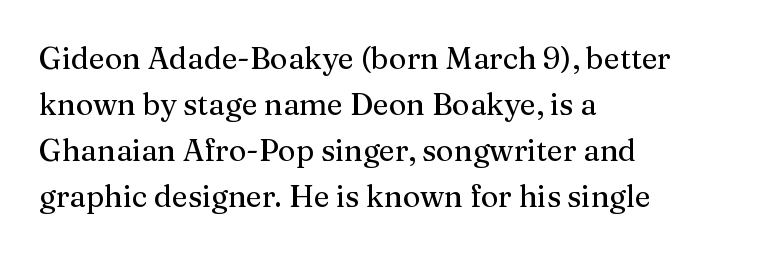
Q: Is the text italic (slanted)? A: No, it is upright.
Q: Is the typeface a serif or a sans-serif typeface? A: Serif.
Q: Is the text underlined? A: No.
Q: How is the paragraph aligned? A: Left-aligned.
Q: Is the spacing between letters normal or unusually wide? A: Normal.
Q: Is the spacing between lines tight, normal or loose? A: Normal.
Q: Width (condensed, normal, or wide)? A: Normal.
Q: Stroke contrast? A: Medium.
Q: x-height? A: Medium.
Q: Monospaced? A: No.
